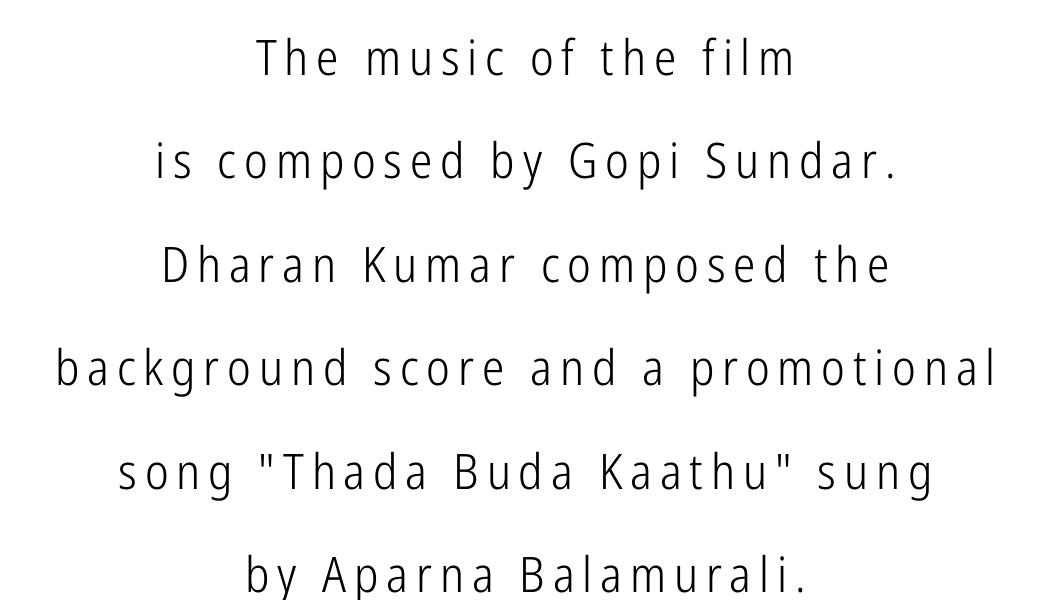
{"serif": "no", "italic": "no", "bold": "no", "weight": "light", "width": "condensed", "stroke_contrast": "low", "x_height": "medium", "monospaced": "no", "underline": "no", "align": "center", "line_spacing": "loose", "line_spacing_ratio": 2.11, "glyph_px": 49}
